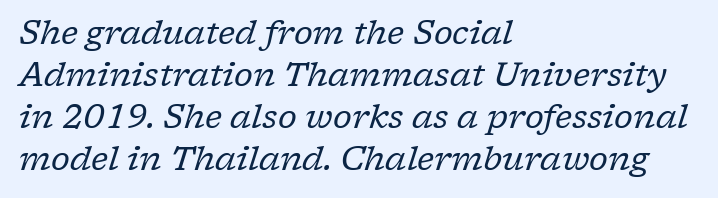
Q: Is the text bold? A: No.
Q: Is the text italic (slanted)? A: Yes, it leans right by about 17 degrees.
Q: Is the typeface a serif or a sans-serif typeface? A: Serif.
Q: Is the text underlined? A: No.
Q: How is the paragraph aligned? A: Left-aligned.
Q: Is the spacing between letters normal or unusually wide? A: Normal.
Q: Is the spacing between lines tight, normal or loose? A: Normal.
Q: Width (condensed, normal, or wide)? A: Normal.
Q: Stroke contrast? A: Low.
Q: x-height? A: Medium.
Q: Monospaced? A: No.
